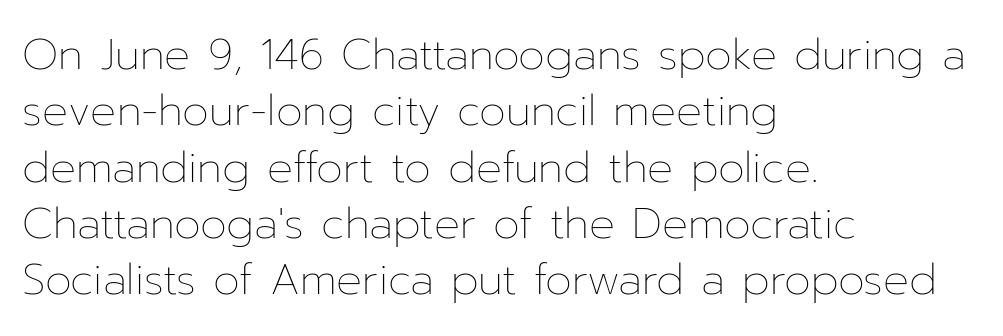
Q: Is the text bold? A: No.
Q: Is the text italic (slanted)? A: No, it is upright.
Q: Is the text underlined? A: No.
Q: How is the paragraph aligned? A: Left-aligned.
Q: Is the spacing between letters normal or unusually wide? A: Normal.
Q: Is the spacing between lines tight, normal or loose? A: Normal.
Q: Width (condensed, normal, or wide)? A: Normal.
Q: Stroke contrast? A: Low.
Q: x-height? A: Medium.
Q: Monospaced? A: No.
